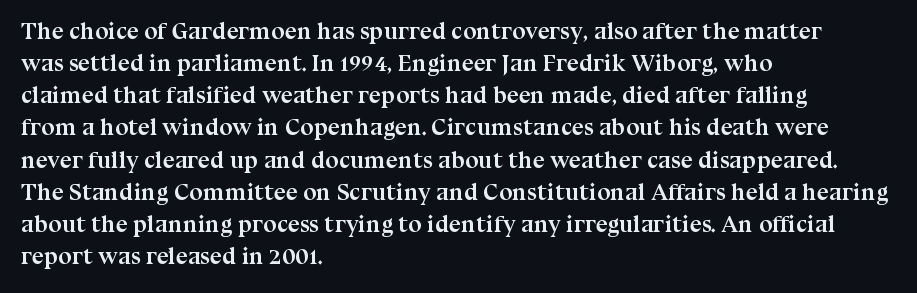
The image shows 24 px bold type, upright; set left-aligned, normal line spacing (1.34x), normal letter spacing, not underlined.
